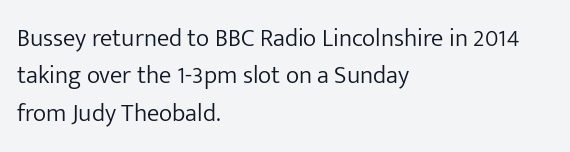
{"italic": "no", "bold": "no", "underline": "no", "align": "left", "line_spacing": "normal", "line_spacing_ratio": 1.5, "letter_spacing": "normal", "letter_spacing_em": 0.0, "glyph_px": 25}
